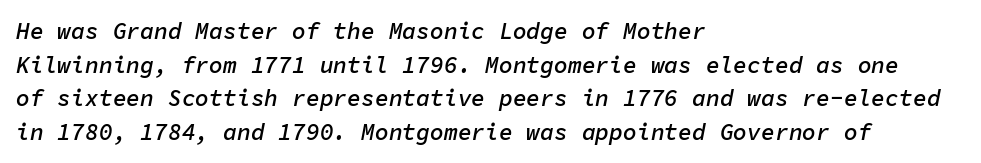
The area under the type is left untouched. Observe the lean: these are italic letterforms. The line texture is even and compact thanks to regular tracking. The passage shown stacks its lines at a standard gap. Short and long lines alike share a common starting point at left. Summary of weight: moderately heavy, a semibold.
